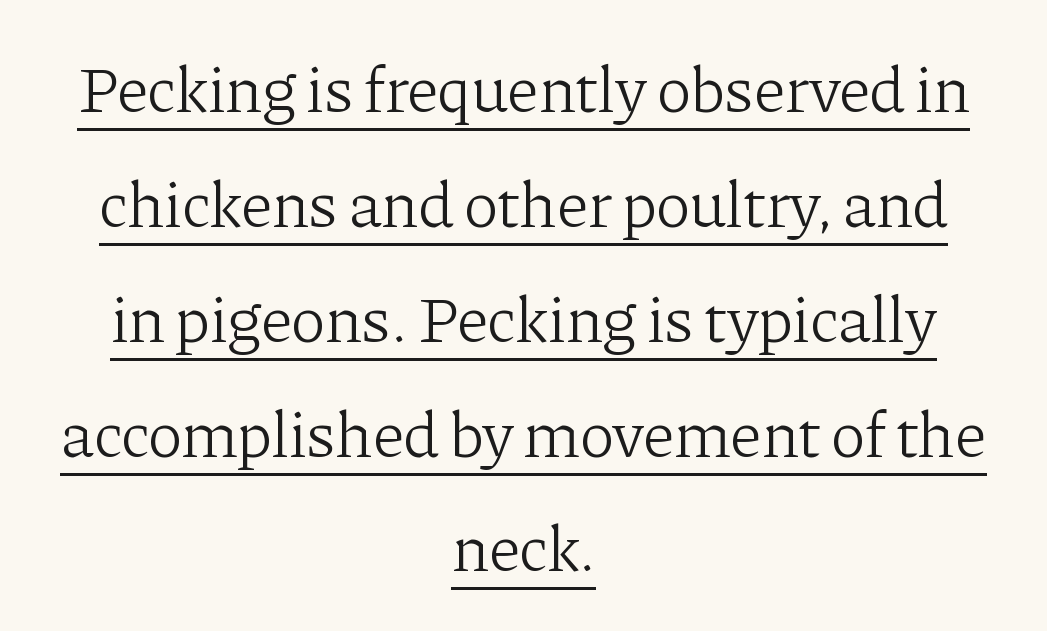
The image shows 66 px light serif type, upright; set centered, line spacing 1.74x, normal letter spacing, underlined; low stroke contrast and a medium x-height.
